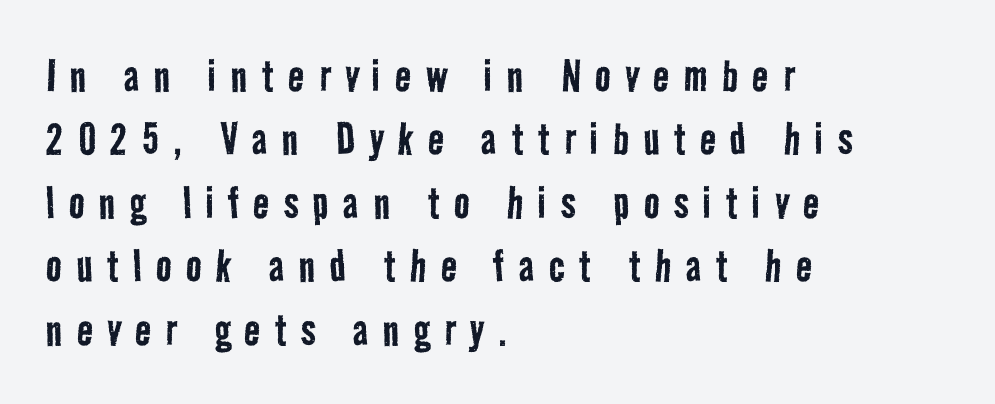
{"serif": "no", "bold": "no", "weight": "regular", "width": "condensed", "stroke_contrast": "low", "x_height": "medium", "monospaced": "no", "underline": "no", "align": "left", "line_spacing_ratio": 1.22, "letter_spacing": "wide", "letter_spacing_em": 0.28, "glyph_px": 52}
